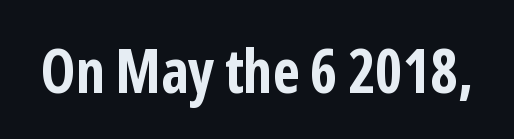
{"serif": "no", "italic": "no", "bold": "yes", "weight": "bold", "width": "condensed", "stroke_contrast": "low", "x_height": "medium", "monospaced": "no", "underline": "no", "letter_spacing": "normal", "letter_spacing_em": 0.0, "glyph_px": 60}
